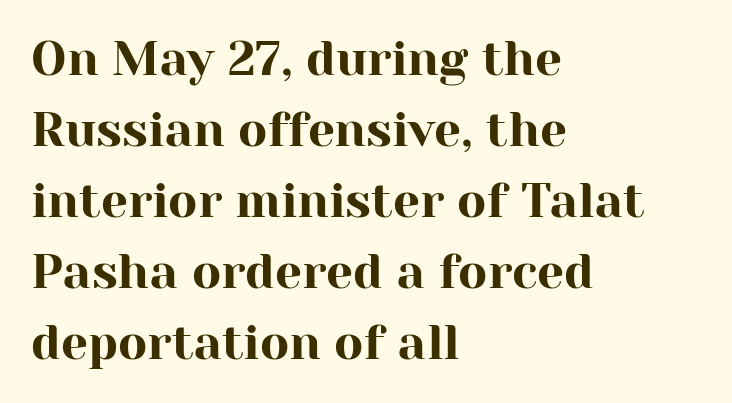
Q: Is the text italic (slanted)? A: No, it is upright.
Q: Is the typeface a serif or a sans-serif typeface? A: Serif.
Q: Is the text underlined? A: No.
Q: How is the paragraph aligned? A: Left-aligned.
Q: Is the spacing between letters normal or unusually wide? A: Normal.
Q: Is the spacing between lines tight, normal or loose? A: Normal.
Q: Width (condensed, normal, or wide)? A: Normal.
Q: Stroke contrast? A: High.
Q: x-height? A: Medium.
Q: Monospaced? A: No.
